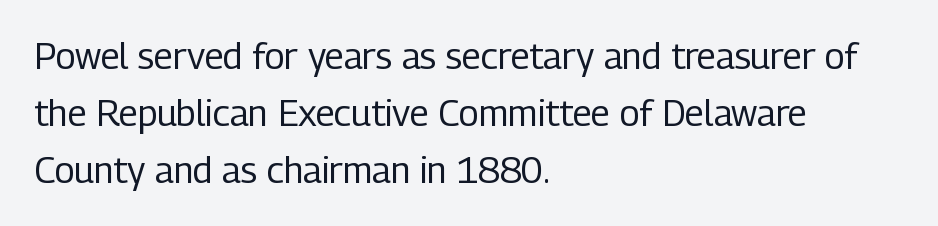
{"serif": "no", "italic": "no", "bold": "no", "weight": "regular", "width": "condensed", "stroke_contrast": "low", "x_height": "medium", "monospaced": "no", "underline": "no", "align": "left", "line_spacing": "normal", "line_spacing_ratio": 1.58, "letter_spacing": "normal", "letter_spacing_em": 0.0, "glyph_px": 36}
